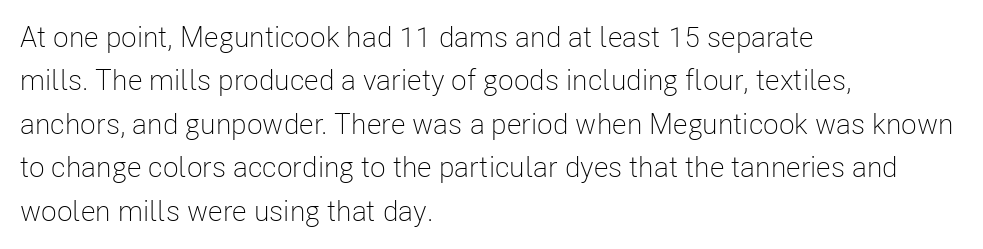
Here the designer chose a conventional face with non-uniform glyph widths. A typesetter would label this face a sans. This sample uses an upright cut, with every glyph sitting square on the baseline. Alignment: flush left. Any mark beneath the type? The region is blank.
